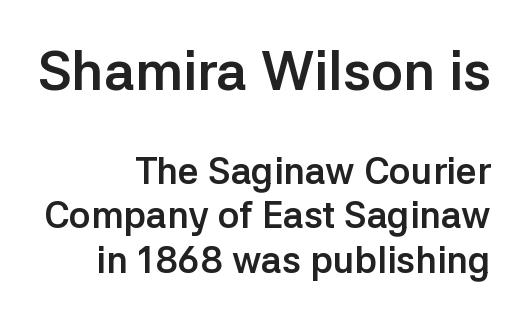
Q: Is the text bold? A: Yes.
Q: Is the text italic (slanted)? A: No, it is upright.
Q: Is the typeface a serif or a sans-serif typeface? A: Sans-serif.
Q: Is the text underlined? A: No.
Q: How is the paragraph aligned? A: Right-aligned.
Q: Is the spacing between letters normal or unusually wide? A: Normal.
Q: Which block of text is set in a larger size, the first (top) or the second (bottom)? A: The first (top) one.
Q: Width (condensed, normal, or wide)? A: Normal.
Q: Stroke contrast? A: Low.
Q: x-height? A: Medium.
Q: Monospaced? A: No.
